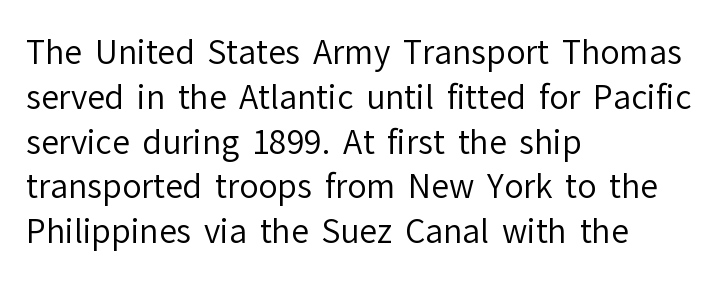
{"serif": "no", "italic": "no", "bold": "no", "weight": "regular", "width": "normal", "stroke_contrast": "low", "x_height": "medium", "monospaced": "no", "underline": "no", "align": "left", "line_spacing": "normal", "line_spacing_ratio": 1.4, "letter_spacing": "normal", "letter_spacing_em": 0.0, "glyph_px": 32}
